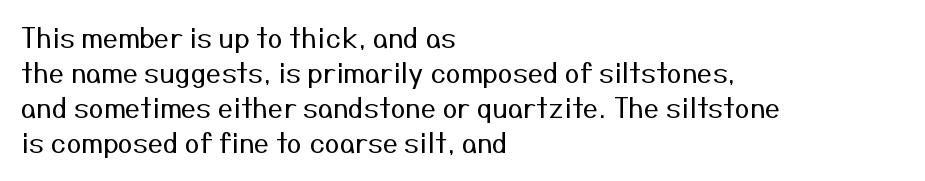
Style check: upright. Plain, unruled lines of type. The paragraph has a hard left edge and a soft right edge. This rendering leaves character spacing at its baseline value. A typesetter would call this leading conventional body-copy spacing. These glyphs show unthickened strokes, regular width or finer.
